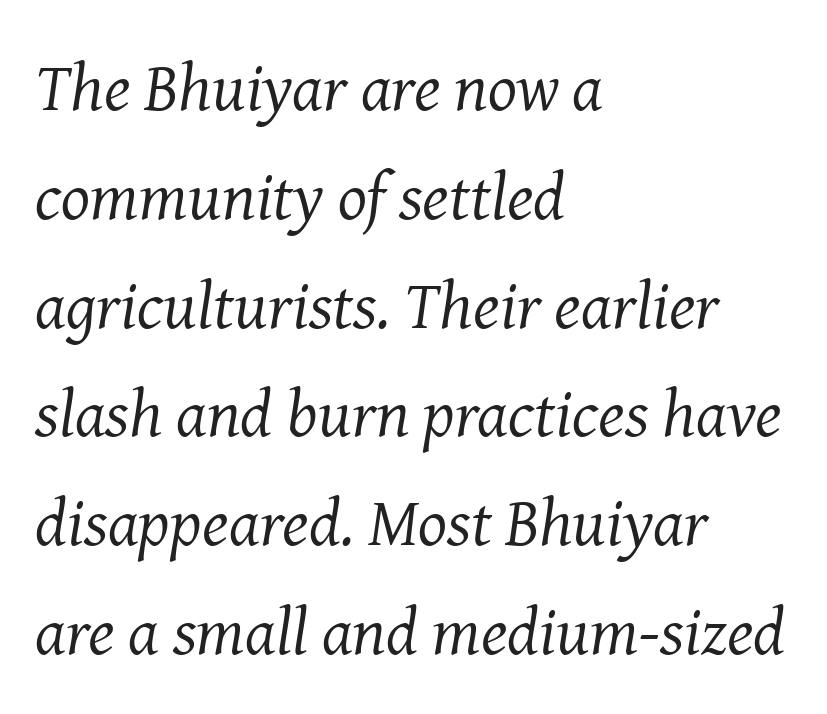
Q: Is the text bold? A: No.
Q: Is the text italic (slanted)? A: Yes, it leans right by about 8 degrees.
Q: Is the typeface a serif or a sans-serif typeface? A: Serif.
Q: Is the text underlined? A: No.
Q: How is the paragraph aligned? A: Left-aligned.
Q: Is the spacing between letters normal or unusually wide? A: Normal.
Q: Is the spacing between lines tight, normal or loose? A: Normal.
Q: Width (condensed, normal, or wide)? A: Normal.
Q: Stroke contrast? A: Medium.
Q: x-height? A: Medium.
Q: Monospaced? A: No.
